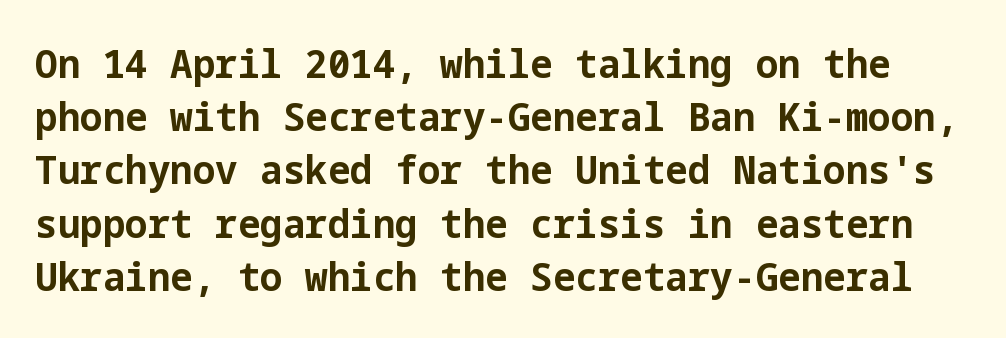
Heavy-handed strokes throughout: this text is bold. Posture: vertical. I'd call this a sans setting — the letters go barefoot. The foot of each line stays bare and open. Spacing between characters is what you'd get straight out of the box. The line-height multiplier appears to be the usual default.
